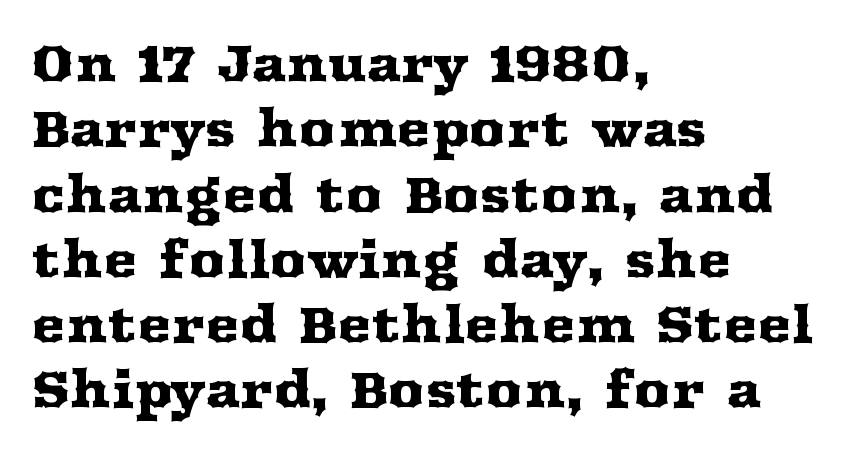
The image shows 51 px wide serif type, upright; set left-aligned, normal line spacing (1.28x), normal letter spacing, not underlined; medium stroke contrast and a medium x-height.
